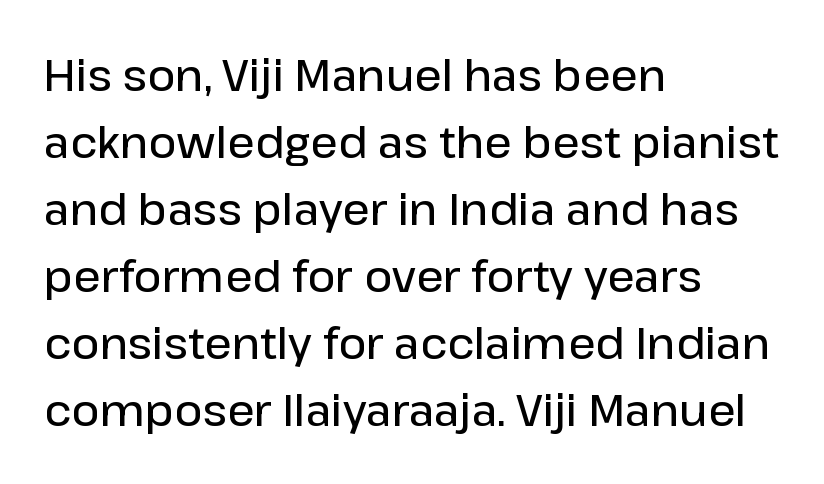
I'd describe the lettering as semibold — firm but not a full bold. Tracking here is standard; glyphs follow each other at the usual distance. The typography opts for an upright posture over an oblique one. A bare baseline throughout the passage.
